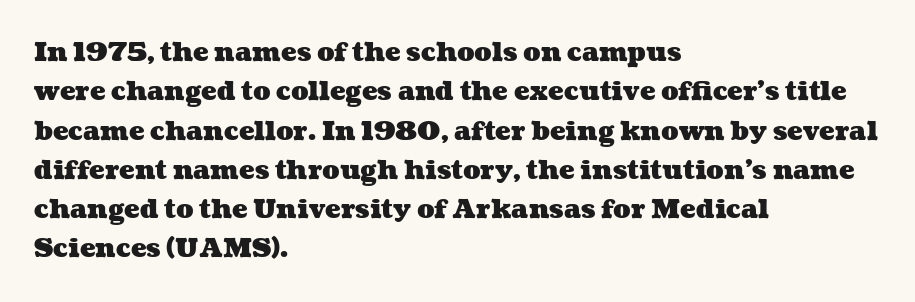
{"bold": "yes", "underline": "no", "align": "left", "line_spacing": "normal", "line_spacing_ratio": 1.51, "letter_spacing": "normal", "letter_spacing_em": 0.0, "glyph_px": 26}
